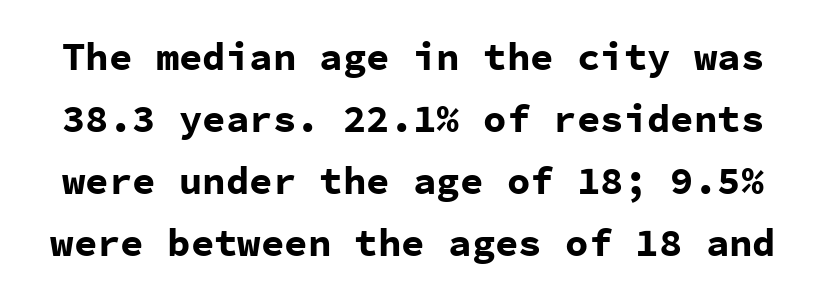
The image shows 39 px bold sans-serif type, upright, monospaced; set normal line spacing (1.59x), normal letter spacing, not underlined; low stroke contrast and a medium x-height.
